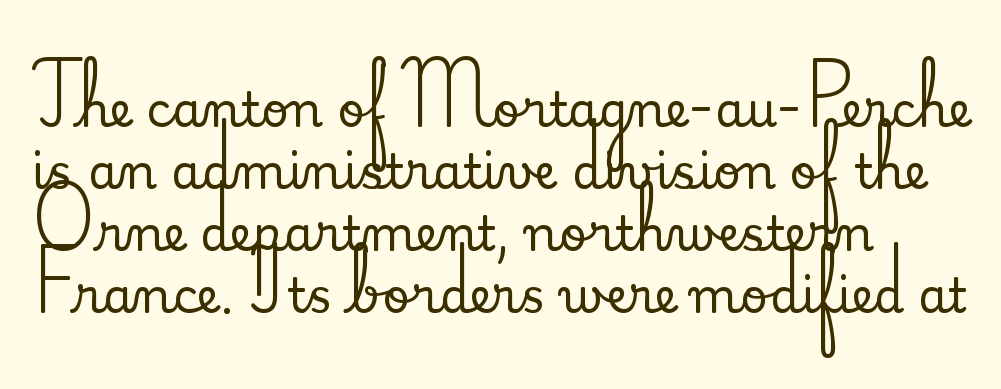
Q: Is the text italic (slanted)? A: No, it is upright.
Q: Is the typeface a serif or a sans-serif typeface? A: Serif.
Q: Is the text underlined? A: No.
Q: How is the paragraph aligned? A: Left-aligned.
Q: Is the spacing between letters normal or unusually wide? A: Normal.
Q: Is the spacing between lines tight, normal or loose? A: Normal.
Q: Width (condensed, normal, or wide)? A: Normal.
Q: Stroke contrast? A: Medium.
Q: x-height? A: Small.
Q: Monospaced? A: No.
